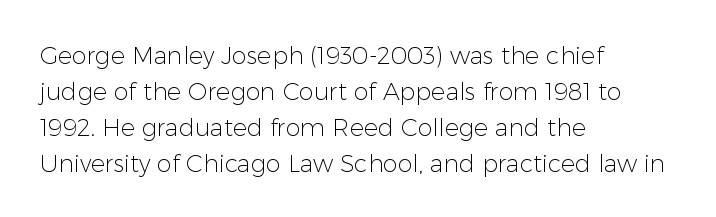
Q: Is the text bold? A: No.
Q: Is the text italic (slanted)? A: No, it is upright.
Q: Is the text underlined? A: No.
Q: How is the paragraph aligned? A: Left-aligned.
Q: Is the spacing between letters normal or unusually wide? A: Normal.
Q: Is the spacing between lines tight, normal or loose? A: Normal.
